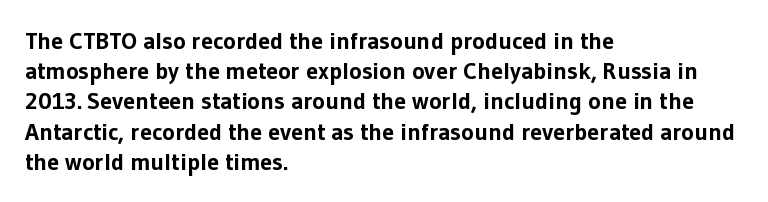
The ragged edge is on the right, which tells us the setting is flush left. The space beneath each line is pristine and unruled. This rendering leaves character spacing at its baseline value. The passage shown stacks its lines at a standard gap. Italic? Not at all — the glyphs are vertical. Emphasis by weight is at full strength: bold.
